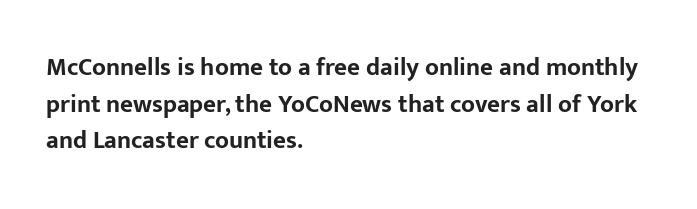
Compared with an ordinary text face, these strokes are far heavier — a full bold. Tall strokes in this sample are plumb rather than angled. Reading down the block, your eye returns to a fixed left position each line. The space directly below the letters is spotless. Leading matches the norm, producing a regular column. The type is set solid horizontally, with unmodified tracking.
